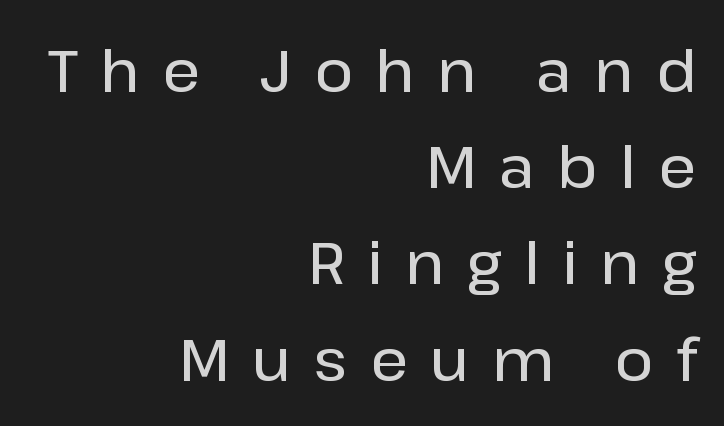
{"serif": "no", "italic": "no", "width": "normal", "stroke_contrast": "low", "x_height": "medium", "monospaced": "no", "underline": "no", "align": "right", "line_spacing": "normal", "line_spacing_ratio": 1.63, "letter_spacing": "wide", "letter_spacing_em": 0.38, "glyph_px": 59}
